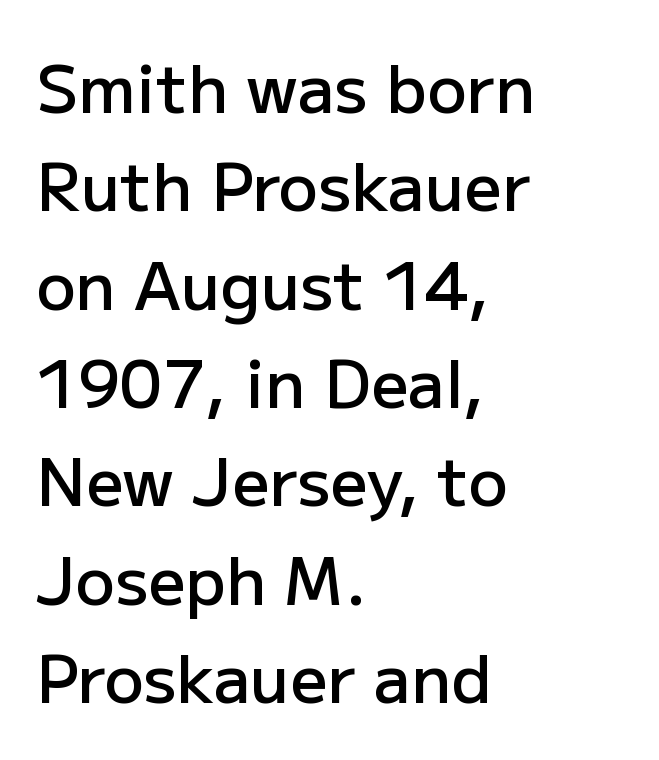
{"serif": "no", "italic": "no", "bold": "semi", "weight": "semibold", "width": "normal", "stroke_contrast": "low", "x_height": "medium", "monospaced": "no", "underline": "no", "align": "left", "line_spacing": "normal", "line_spacing_ratio": 1.49, "letter_spacing": "normal", "letter_spacing_em": 0.0, "glyph_px": 66}
